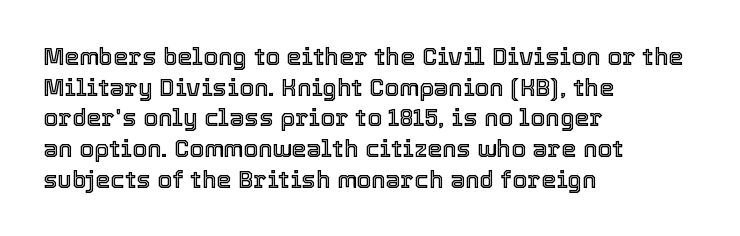
Q: Is the text italic (slanted)? A: No, it is upright.
Q: Is the text underlined? A: No.
Q: How is the paragraph aligned? A: Left-aligned.
Q: Is the spacing between letters normal or unusually wide? A: Normal.
Q: Is the spacing between lines tight, normal or loose? A: Normal.
